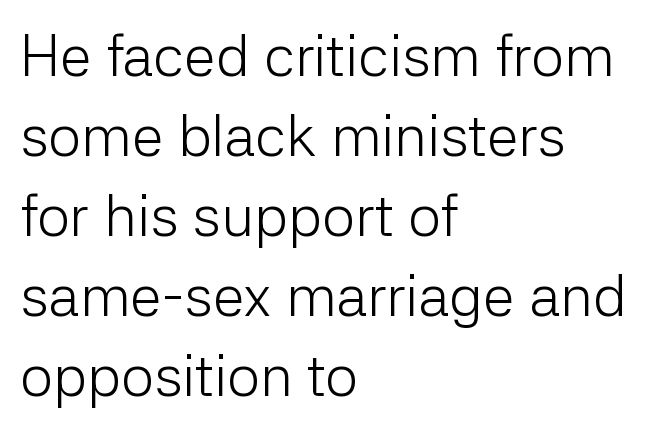
{"serif": "no", "italic": "no", "bold": "no", "weight": "light", "width": "normal", "stroke_contrast": "low", "x_height": "medium", "monospaced": "no", "underline": "no", "align": "left", "line_spacing": "normal", "line_spacing_ratio": 1.38, "letter_spacing": "normal", "letter_spacing_em": 0.0, "glyph_px": 58}
